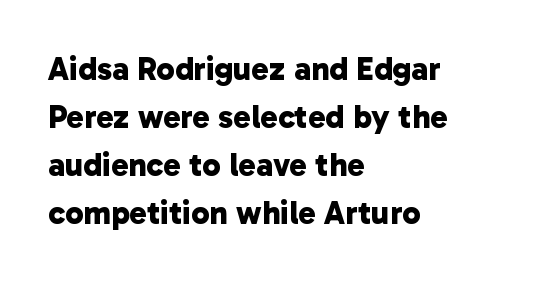
The image shows 33 px bold sans-serif type; set left-aligned, normal line spacing (1.45x), normal letter spacing, not underlined; low stroke contrast and a medium x-height.
